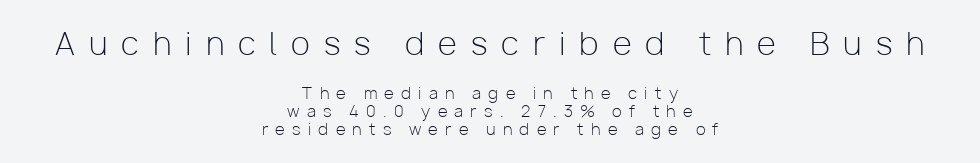
The image shows 31 px light sans-serif type, upright; set centered, tight line spacing (1.11x), unusually wide letter spacing (+0.45 em), not underlined; the first (top) block is 1.94x larger; low stroke contrast and a medium x-height.
